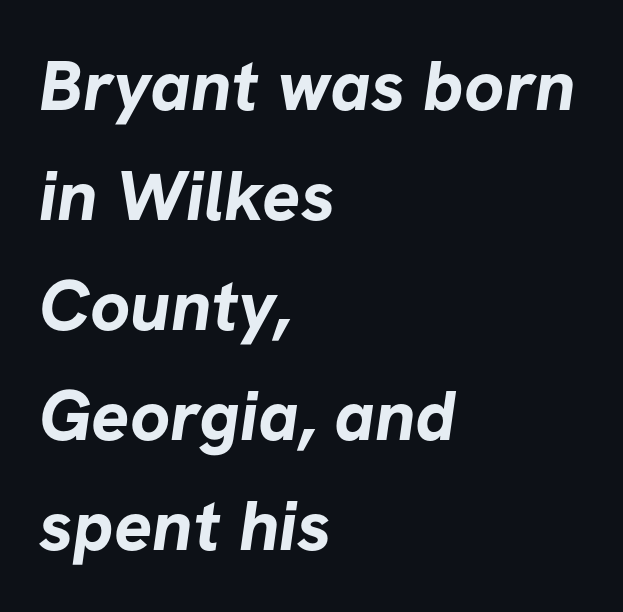
Q: Is the text bold? A: Yes.
Q: Is the typeface a serif or a sans-serif typeface? A: Sans-serif.
Q: Is the text underlined? A: No.
Q: How is the paragraph aligned? A: Left-aligned.
Q: Is the spacing between letters normal or unusually wide? A: Normal.
Q: Is the spacing between lines tight, normal or loose? A: Normal.
Q: Width (condensed, normal, or wide)? A: Normal.
Q: Stroke contrast? A: Low.
Q: x-height? A: Medium.
Q: Monospaced? A: No.
